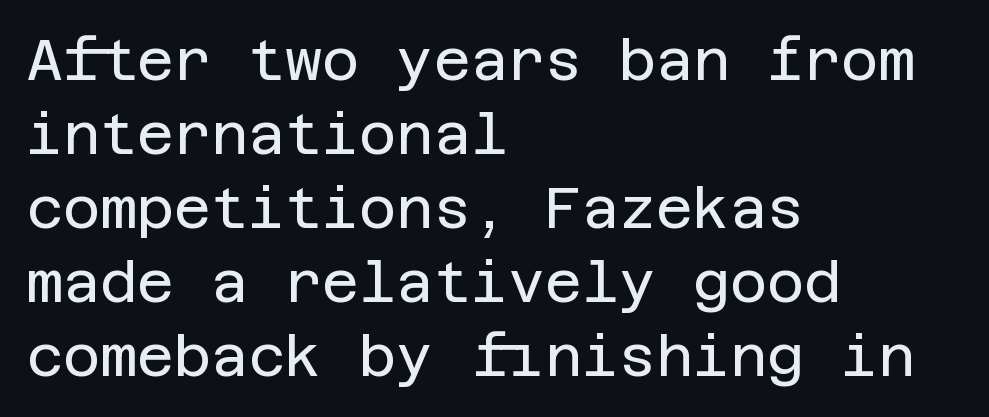
Q: Is the text bold? A: No.
Q: Is the text italic (slanted)? A: No, it is upright.
Q: Is the typeface a serif or a sans-serif typeface? A: Sans-serif.
Q: Is the text underlined? A: No.
Q: How is the paragraph aligned? A: Left-aligned.
Q: Is the spacing between letters normal or unusually wide? A: Normal.
Q: Is the spacing between lines tight, normal or loose? A: Normal.
Q: Width (condensed, normal, or wide)? A: Normal.
Q: Stroke contrast? A: Low.
Q: x-height? A: Large.
